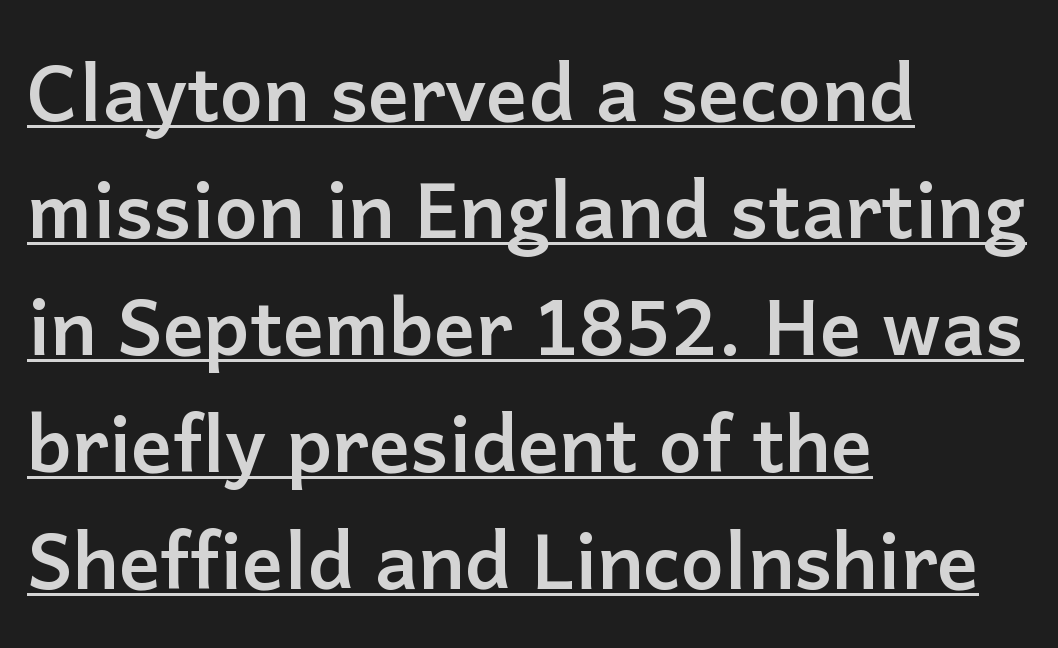
The letters sit at their default tracking, neither squeezed nor spread. Strong, thick strokes mark this as bold type. This rendering employs a face without finishing strokes, i.e., a sans-serif. Is this a fixed-width face? No — the glyphs have proportional, varying widths.
